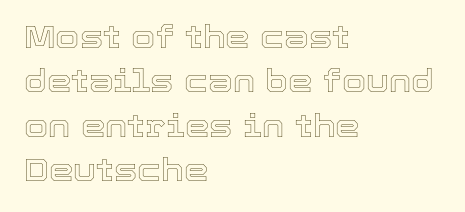
The image shows 31 px text type, upright; set left-aligned, normal line spacing (1.43x), normal letter spacing, not underlined; a medium x-height.
